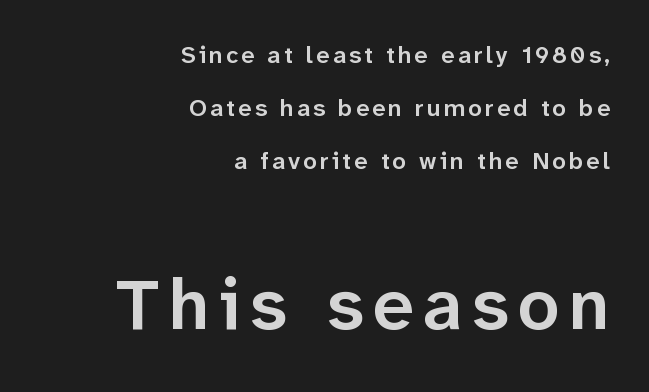
{"serif": "no", "italic": "no", "bold": "semi", "weight": "semibold", "width": "normal", "stroke_contrast": "low", "x_height": "medium", "monospaced": "no", "underline": "no", "align": "right", "line_spacing": "loose", "line_spacing_ratio": 2.21, "larger_block": "second", "size_ratio": 3.04, "glyph_px": 73}
